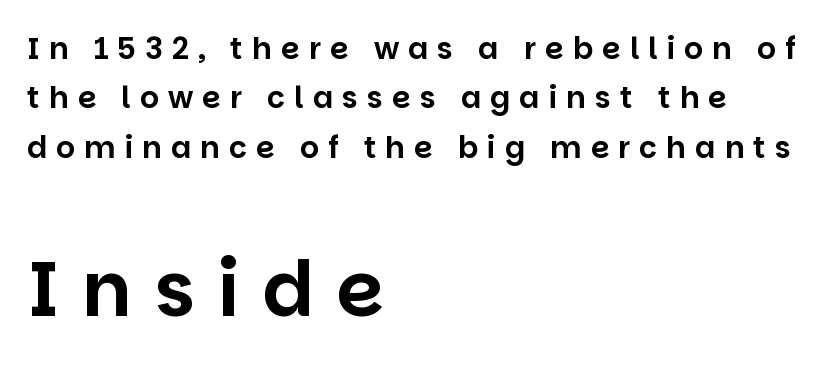
Q: Is the text italic (slanted)? A: No, it is upright.
Q: Is the typeface a serif or a sans-serif typeface? A: Sans-serif.
Q: Is the text underlined? A: No.
Q: How is the paragraph aligned? A: Left-aligned.
Q: Is the spacing between letters normal or unusually wide? A: Unusually wide.
Q: Is the spacing between lines tight, normal or loose? A: Normal.
Q: Which block of text is set in a larger size, the first (top) or the second (bottom)? A: The second (bottom) one.
Q: Width (condensed, normal, or wide)? A: Normal.
Q: Stroke contrast? A: Low.
Q: x-height? A: Large.
Q: Monospaced? A: No.
